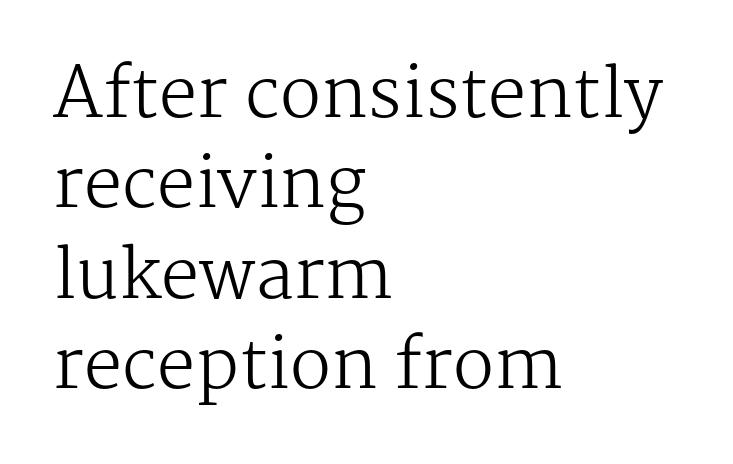
Q: Is the text bold? A: No.
Q: Is the text italic (slanted)? A: No, it is upright.
Q: Is the typeface a serif or a sans-serif typeface? A: Serif.
Q: Is the text underlined? A: No.
Q: How is the paragraph aligned? A: Left-aligned.
Q: Is the spacing between letters normal or unusually wide? A: Normal.
Q: Is the spacing between lines tight, normal or loose? A: Normal.
Q: Width (condensed, normal, or wide)? A: Normal.
Q: Stroke contrast? A: Medium.
Q: x-height? A: Medium.
Q: Monospaced? A: No.
